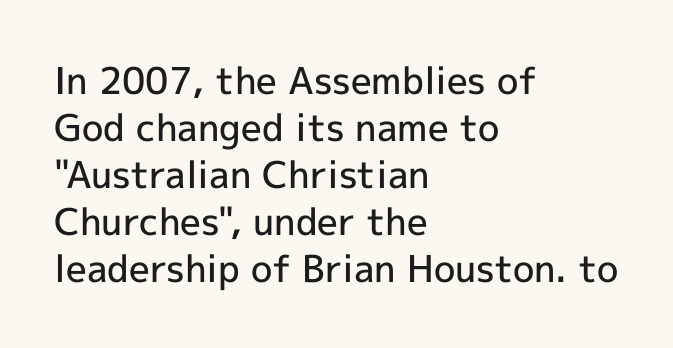
{"serif": "no", "italic": "no", "bold": "semi", "weight": "semibold", "width": "normal", "x_height": "medium", "monospaced": "no", "underline": "no", "align": "left", "line_spacing": "normal", "line_spacing_ratio": 1.27, "letter_spacing": "normal", "letter_spacing_em": 0.0, "glyph_px": 37}
